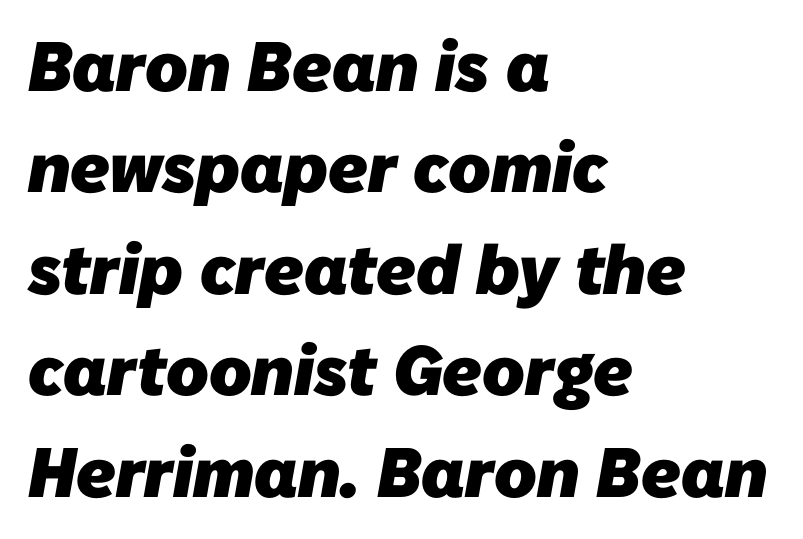
Q: Is the text bold? A: Yes.
Q: Is the typeface a serif or a sans-serif typeface? A: Sans-serif.
Q: Is the text underlined? A: No.
Q: How is the paragraph aligned? A: Left-aligned.
Q: Is the spacing between letters normal or unusually wide? A: Normal.
Q: Is the spacing between lines tight, normal or loose? A: Normal.
Q: Width (condensed, normal, or wide)? A: Normal.
Q: Stroke contrast? A: Low.
Q: x-height? A: Medium.
Q: Monospaced? A: No.
